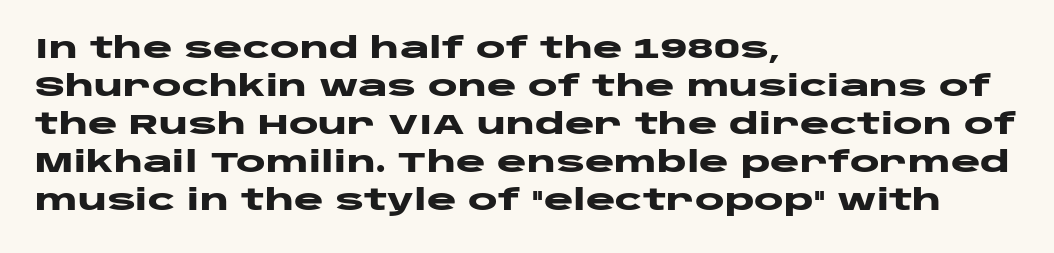
The image shows 28 px heavy, wide sans-serif type, upright; set left-aligned, normal line spacing (1.36x), normal letter spacing, not underlined; low stroke contrast and a large x-height.
